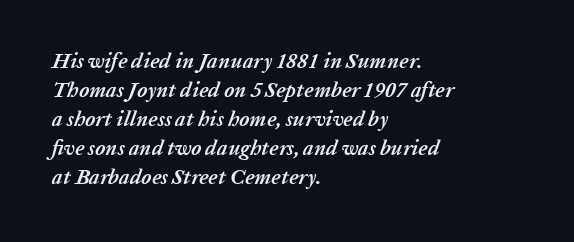
{"italic": "yes", "lean": "right", "slant_degrees": 20, "bold": "yes", "underline": "no", "align": "left", "line_spacing": "normal", "line_spacing_ratio": 1.38, "letter_spacing": "normal", "letter_spacing_em": 0.0, "glyph_px": 21}
